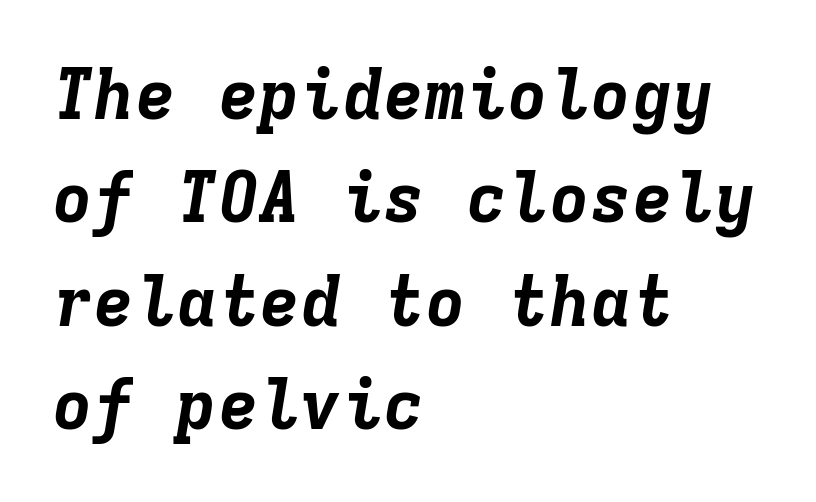
The rag falls on the right side of this text block. Each letter, wide or thin by design, is forced into the same width here. Standard letterfit; no display-style spreading of the glyphs. Anything drawn beneath the words? Only blank space. Heavy, bold letterforms. Style check: oblique.
